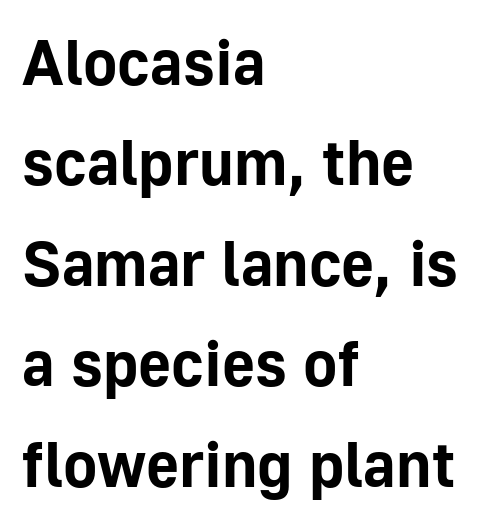
The image shows 64 px bold sans-serif type, upright; set left-aligned, normal line spacing (1.57x), normal letter spacing, not underlined; low stroke contrast and a medium x-height.
